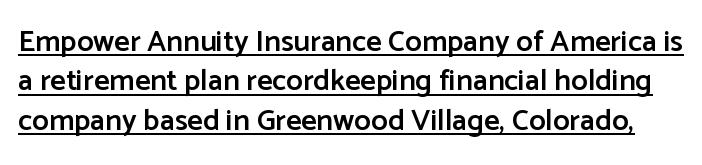
The image shows 30 px semibold sans-serif type, upright; set normal line spacing (1.31x), normal letter spacing, underlined; low stroke contrast and a medium x-height.
